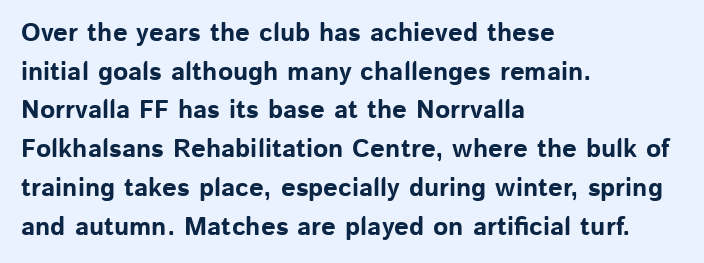
Leading: standard. Glyph-to-glyph distance matches everyday printed text. The face used here has the dense, thick strokes of a bold. These lines stack with their left ends in a neat column.
